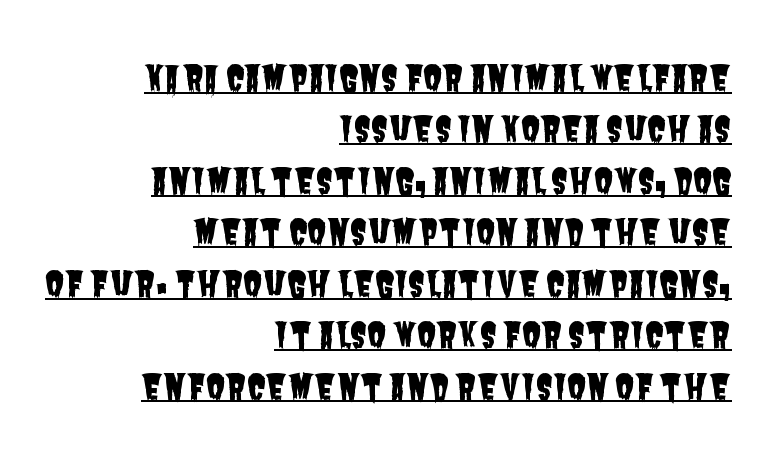
Q: Is the typeface a serif or a sans-serif typeface? A: Sans-serif.
Q: Is the text underlined? A: Yes.
Q: How is the paragraph aligned? A: Right-aligned.
Q: Is the spacing between letters normal or unusually wide? A: Normal.
Q: Is the spacing between lines tight, normal or loose? A: Normal.
Q: Width (condensed, normal, or wide)? A: Condensed.
Q: Stroke contrast? A: Low.
Q: x-height? A: Large.
Q: Monospaced? A: No.
